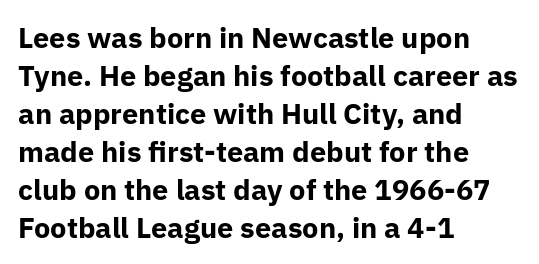
The image shows 29 px bold sans-serif type, upright; set left-aligned, normal line spacing (1.31x), normal letter spacing, not underlined; low stroke contrast and a medium x-height.
